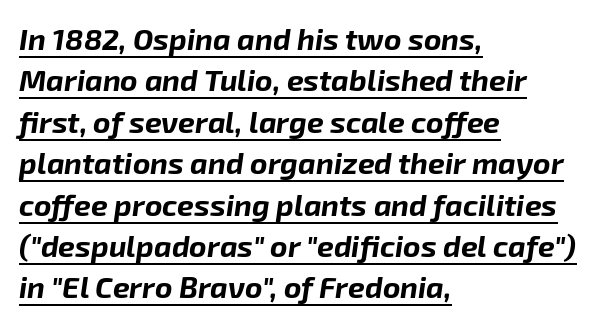
Q: Is the text bold? A: Yes.
Q: Is the text italic (slanted)? A: Yes, it leans right by about 8 degrees.
Q: Is the text underlined? A: Yes.
Q: How is the paragraph aligned? A: Left-aligned.
Q: Is the spacing between letters normal or unusually wide? A: Normal.
Q: Is the spacing between lines tight, normal or loose? A: Normal.
Q: Width (condensed, normal, or wide)? A: Normal.
Q: Stroke contrast? A: Low.
Q: x-height? A: Medium.
Q: Monospaced? A: No.
